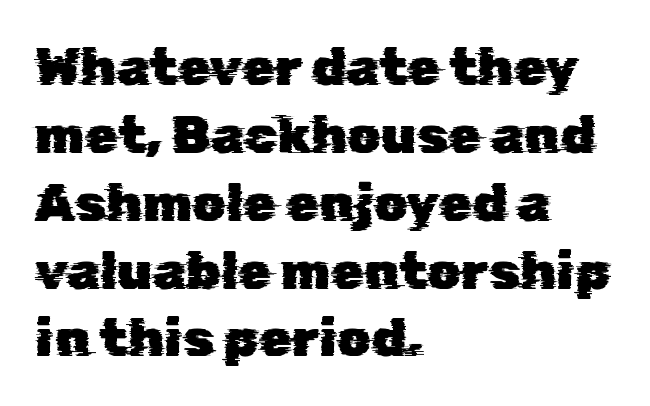
The image shows 53 px sans-serif type; set left-aligned, normal line spacing (1.28x), normal letter spacing, not underlined; low stroke contrast and a medium x-height.
